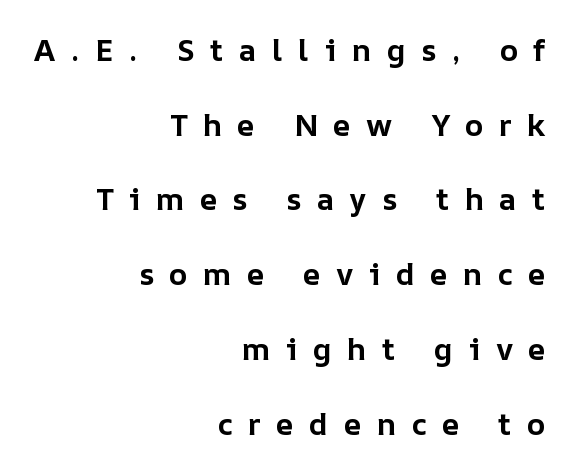
{"italic": "no", "bold": "yes", "weight": "bold", "width": "normal", "stroke_contrast": "low", "x_height": "medium", "monospaced": "no", "underline": "no", "align": "right", "line_spacing": "loose", "line_spacing_ratio": 2.41, "letter_spacing": "wide", "letter_spacing_em": 0.49, "glyph_px": 31}
